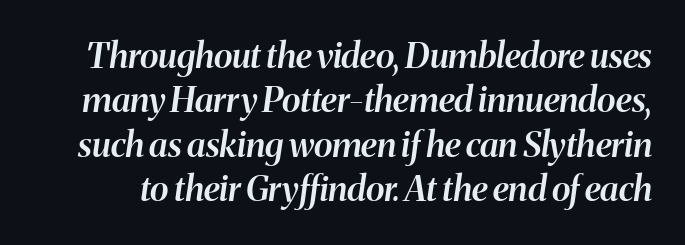
{"italic": "yes", "lean": "right", "slant_degrees": 8, "bold": "semi", "weight": "semibold", "width": "normal", "stroke_contrast": "medium", "x_height": "medium", "monospaced": "no", "underline": "no", "line_spacing": "normal", "line_spacing_ratio": 1.27, "letter_spacing": "normal", "letter_spacing_em": 0.0, "glyph_px": 35}
